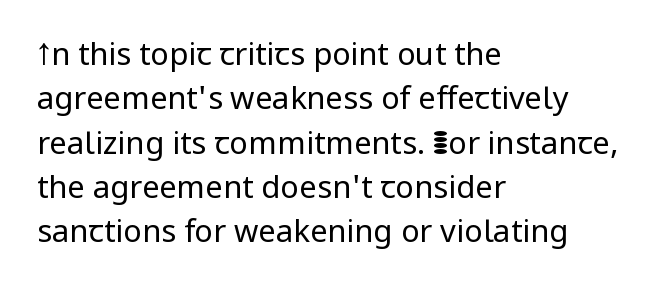
The image shows 31 px regular-weight sans-serif type, upright; set left-aligned, normal line spacing (1.43x), normal letter spacing, not underlined; low stroke contrast and a medium x-height.
